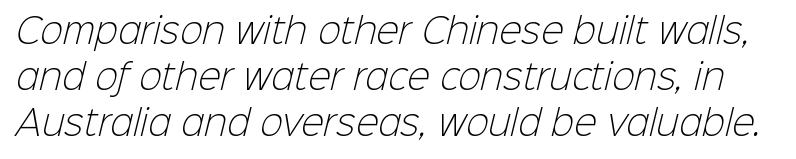
The rendering uses a moderate line-height, typical for paragraphs. Look at the bottom of the vertical strokes: they stop flat, with no serifs. Quick note: underline off. Do the characters align in a grid? No, the font is proportional.
